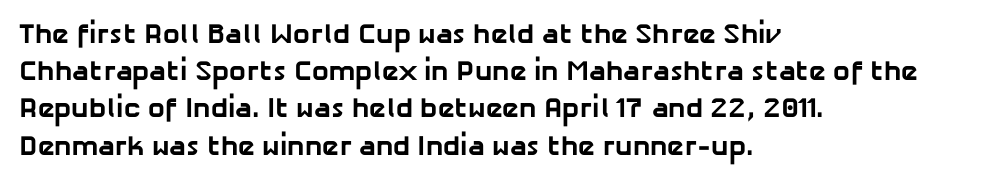
Q: Is the text bold? A: Yes.
Q: Is the typeface a serif or a sans-serif typeface? A: Sans-serif.
Q: Is the text underlined? A: No.
Q: How is the paragraph aligned? A: Left-aligned.
Q: Is the spacing between letters normal or unusually wide? A: Normal.
Q: Is the spacing between lines tight, normal or loose? A: Normal.
Q: Width (condensed, normal, or wide)? A: Normal.
Q: Stroke contrast? A: Low.
Q: x-height? A: Medium.
Q: Monospaced? A: No.
